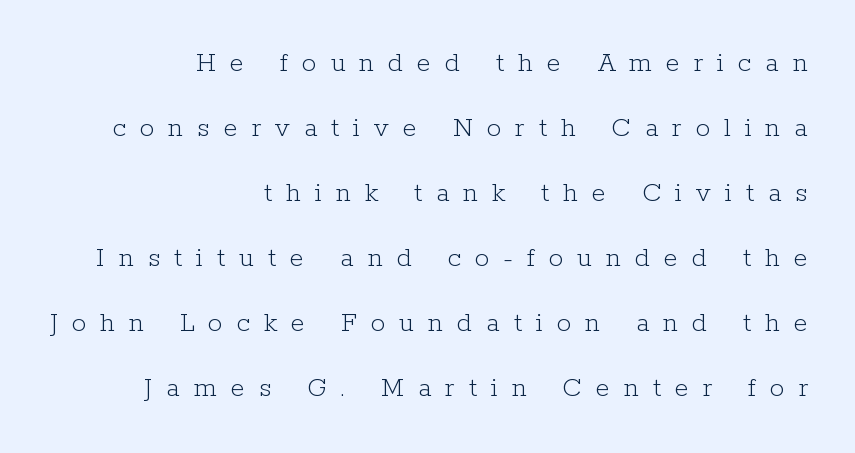
The image shows 29 px light serif type, upright; set right-aligned, loose line spacing (2.24x), unusually wide letter spacing (+0.48 em), not underlined; low stroke contrast and a medium x-height.
